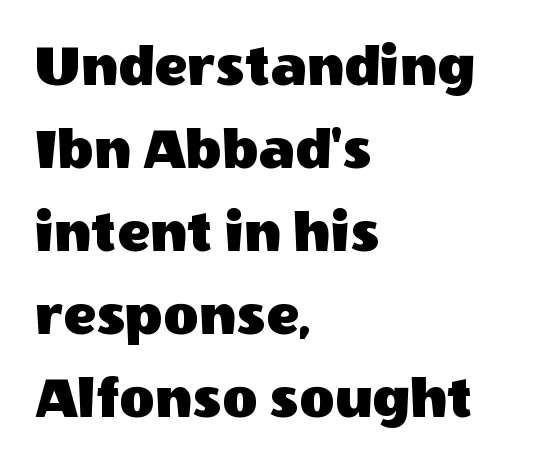
{"serif": "no", "italic": "no", "width": "normal", "x_height": "large", "monospaced": "no", "underline": "no", "align": "left", "line_spacing": "normal", "line_spacing_ratio": 1.36, "letter_spacing": "normal", "letter_spacing_em": 0.0, "glyph_px": 61}
